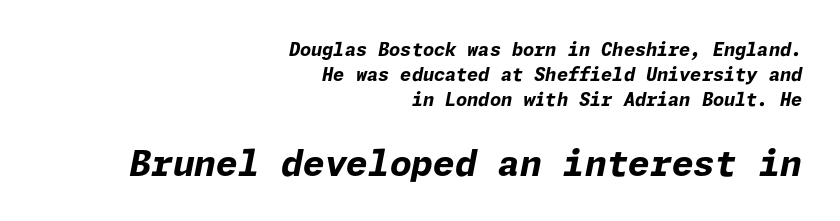
Q: Is the text bold? A: Yes.
Q: Is the text italic (slanted)? A: Yes, it leans right by about 11 degrees.
Q: Is the text underlined? A: No.
Q: How is the paragraph aligned? A: Right-aligned.
Q: Is the spacing between letters normal or unusually wide? A: Normal.
Q: Is the spacing between lines tight, normal or loose? A: Normal.
Q: Which block of text is set in a larger size, the first (top) or the second (bottom)? A: The second (bottom) one.
Q: Width (condensed, normal, or wide)? A: Normal.
Q: Stroke contrast? A: Low.
Q: x-height? A: Medium.
